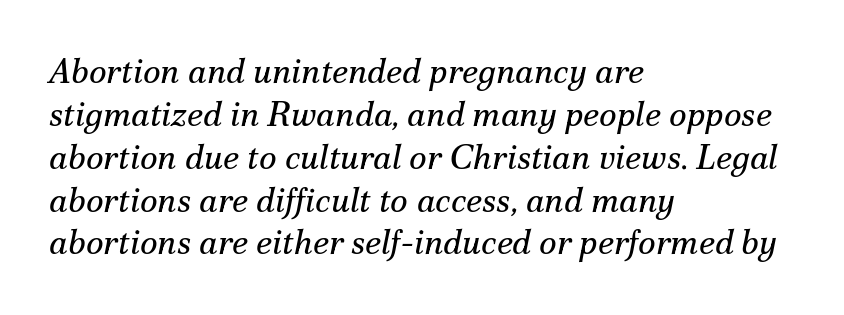
{"serif": "yes", "italic": "yes", "lean": "right", "slant_degrees": 12, "bold": "no", "weight": "regular", "width": "normal", "stroke_contrast": "medium", "x_height": "small", "monospaced": "no", "underline": "no", "align": "left", "line_spacing": "normal", "line_spacing_ratio": 1.26, "letter_spacing": "normal", "letter_spacing_em": 0.0, "glyph_px": 34}
